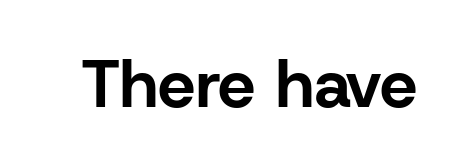
The image shows 67 px bold sans-serif type, upright; set normal letter spacing, not underlined; low stroke contrast and a medium x-height.
